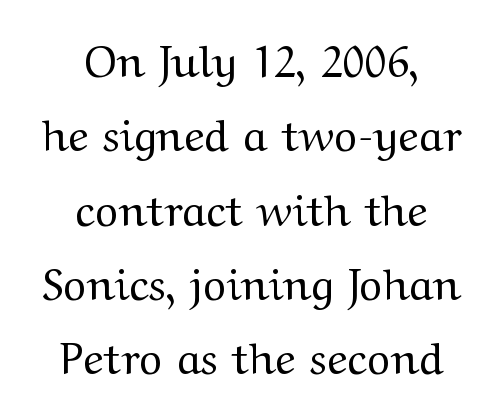
{"serif": "yes", "italic": "no", "bold": "no", "weight": "regular", "width": "wide", "stroke_contrast": "medium", "x_height": "medium", "monospaced": "no", "underline": "no", "align": "center", "line_spacing": "normal", "line_spacing_ratio": 1.69, "letter_spacing": "normal", "letter_spacing_em": 0.0, "glyph_px": 44}
